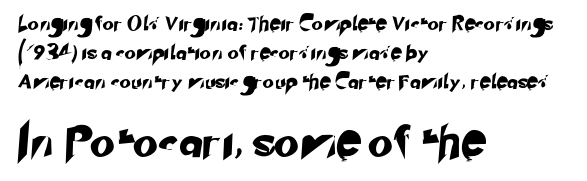
The image shows 31 px sans-serif type; set left-aligned, loose line spacing (2.08x), not underlined; the second (bottom) block is 2.21x larger; low stroke contrast and a small x-height.
